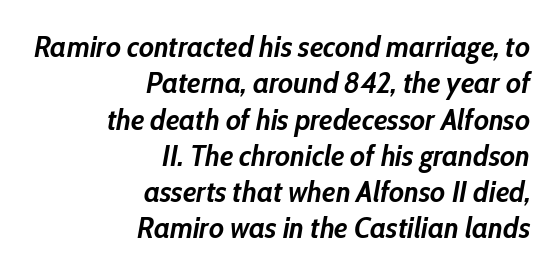
Characters are canted at an angle relative to the baseline's perpendicular. These lines are set flush right with a ragged left edge. Summary of weight: heavy, a full bold. Short note: letters normally spaced. Here the designer chose a conventional face with non-uniform glyph widths. The string is rendered with underlining switched off.
